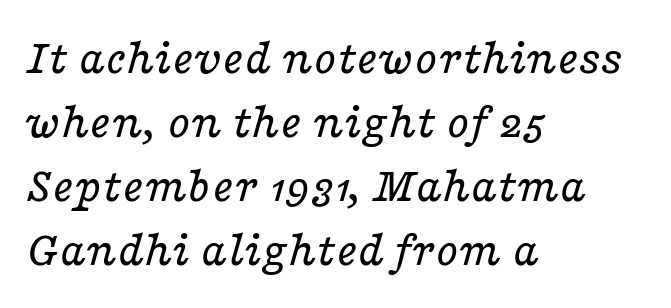
Line beginnings align vertically; line endings do not. There's an unmistakable incline to the writing here. Descenders hang freely into open space. Think of a printed novel: that variable character pitch is what you see here.
